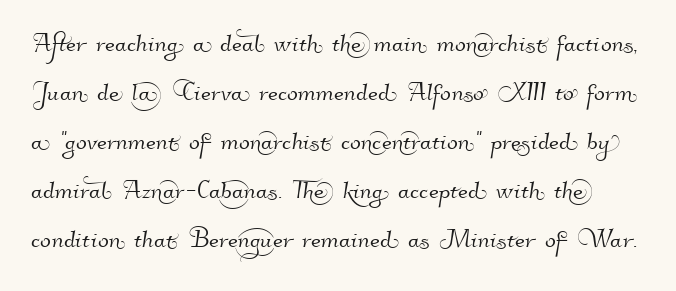
The image shows 32 px sans-serif type; set normal line spacing (1.53x), normal letter spacing, not underlined; high stroke contrast and a small x-height.
